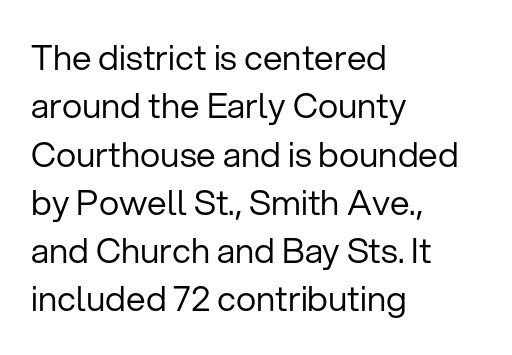
Q: Is the text bold? A: No.
Q: Is the text italic (slanted)? A: No, it is upright.
Q: Is the typeface a serif or a sans-serif typeface? A: Sans-serif.
Q: Is the text underlined? A: No.
Q: How is the paragraph aligned? A: Left-aligned.
Q: Is the spacing between letters normal or unusually wide? A: Normal.
Q: Is the spacing between lines tight, normal or loose? A: Normal.
Q: Width (condensed, normal, or wide)? A: Normal.
Q: Stroke contrast? A: Low.
Q: x-height? A: Medium.
Q: Monospaced? A: No.
